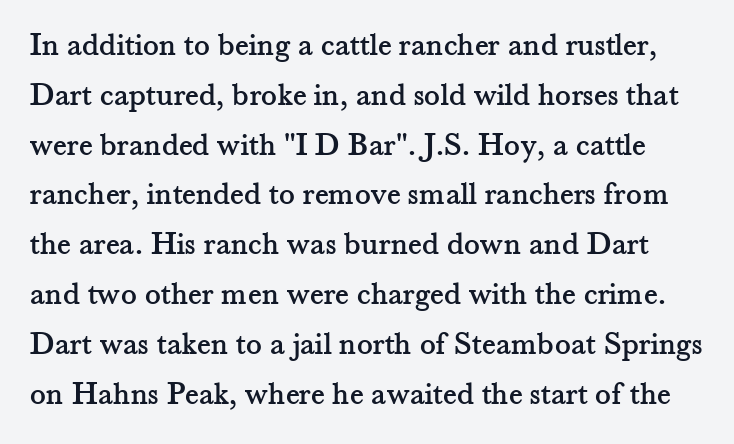
The image shows 33 px serif type, upright; set normal line spacing (1.51x), normal letter spacing, not underlined; medium stroke contrast and a small x-height.
